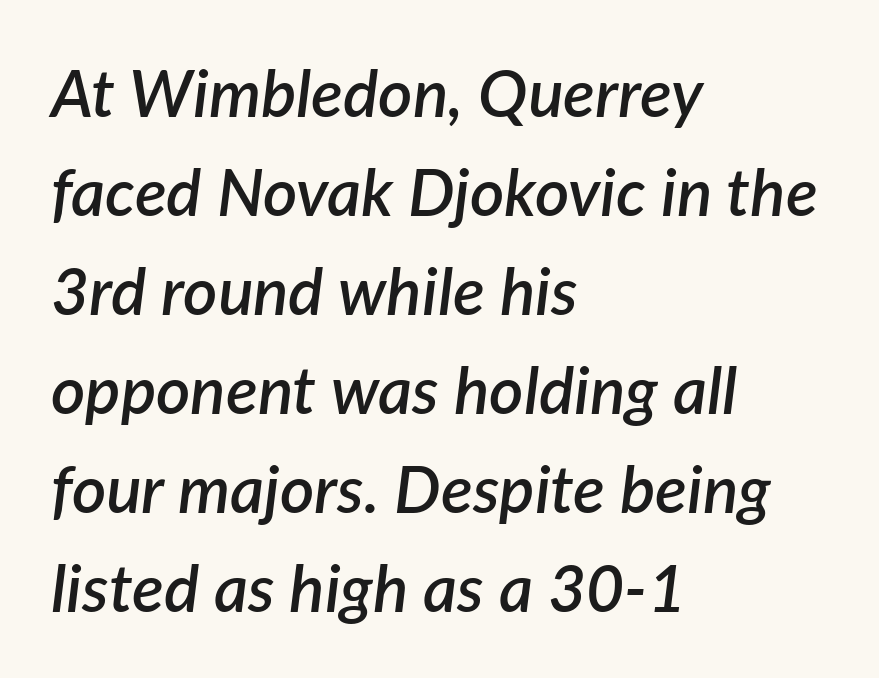
{"italic": "yes", "lean": "right", "slant_degrees": 7, "bold": "semi", "weight": "semibold", "width": "normal", "stroke_contrast": "low", "x_height": "medium", "monospaced": "no", "underline": "no", "align": "left", "line_spacing": "normal", "line_spacing_ratio": 1.5, "letter_spacing": "normal", "letter_spacing_em": 0.0, "glyph_px": 66}
